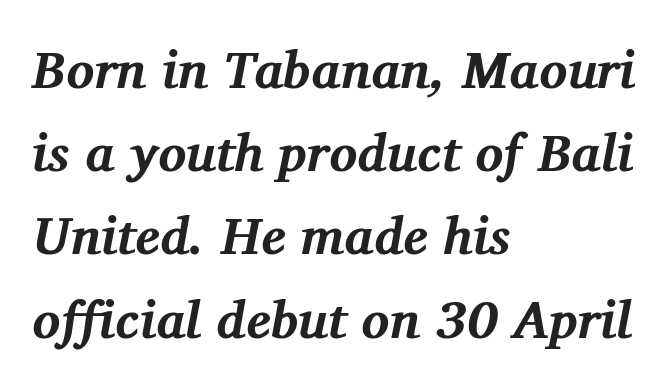
{"serif": "yes", "italic": "yes", "lean": "right", "slant_degrees": 11, "bold": "yes", "weight": "bold", "width": "normal", "stroke_contrast": "medium", "x_height": "medium", "monospaced": "no", "underline": "no", "align": "left", "line_spacing": "normal", "line_spacing_ratio": 1.6, "letter_spacing": "normal", "letter_spacing_em": 0.0, "glyph_px": 52}
